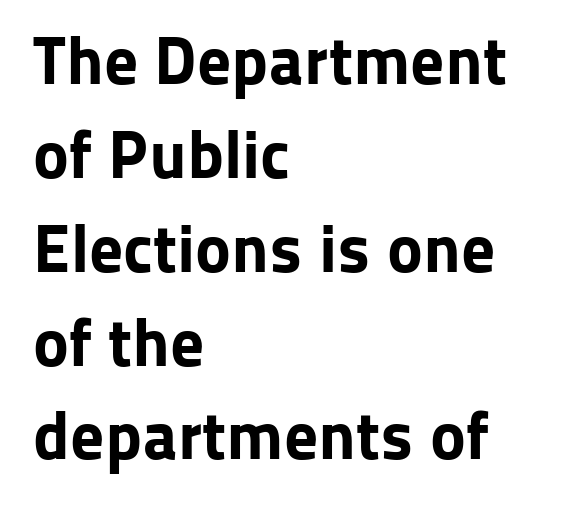
The image shows 68 px bold sans-serif type, upright; set left-aligned, normal line spacing (1.38x), normal letter spacing, not underlined; low stroke contrast and a medium x-height.
